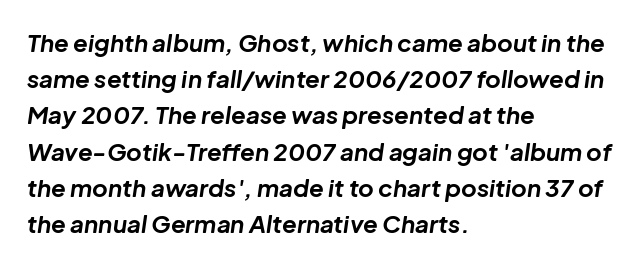
Any mark beneath the type? The region is blank. This is oblique type, the kind used for emphasis or titles. Teacher's note: observe the even left margin — that is flush-left alignment. Compared with typical body copy, the letter spacing here is the same. The leading is moderate, giving the passage an even texture.
